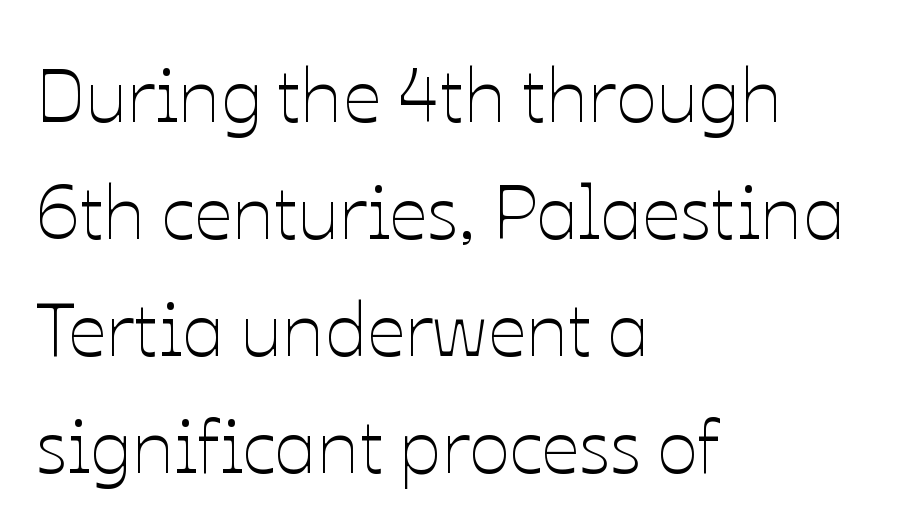
Q: Is the text bold? A: No.
Q: Is the text italic (slanted)? A: No, it is upright.
Q: Is the text underlined? A: No.
Q: How is the paragraph aligned? A: Left-aligned.
Q: Is the spacing between letters normal or unusually wide? A: Normal.
Q: Is the spacing between lines tight, normal or loose? A: Normal.
Q: Width (condensed, normal, or wide)? A: Normal.
Q: Stroke contrast? A: Low.
Q: x-height? A: Medium.
Q: Monospaced? A: No.
